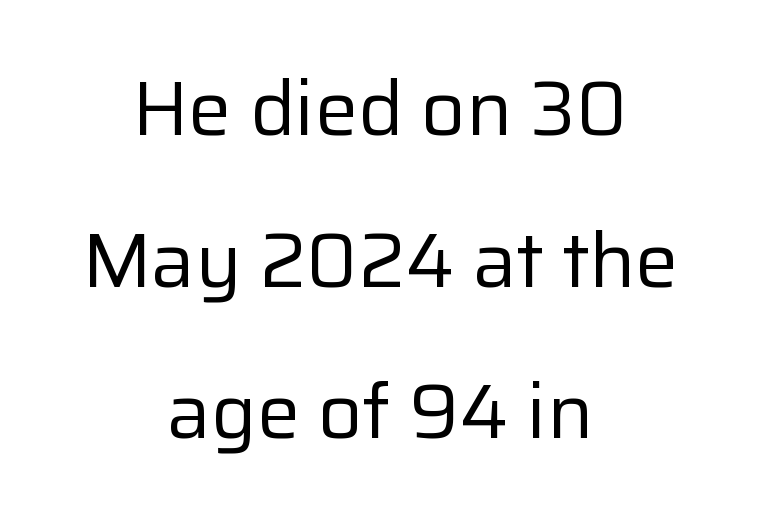
{"serif": "no", "italic": "no", "bold": "no", "weight": "regular", "width": "normal", "stroke_contrast": "low", "x_height": "medium", "monospaced": "no", "underline": "no", "align": "center", "line_spacing": "loose", "line_spacing_ratio": 1.97, "letter_spacing": "normal", "letter_spacing_em": 0.0, "glyph_px": 77}
